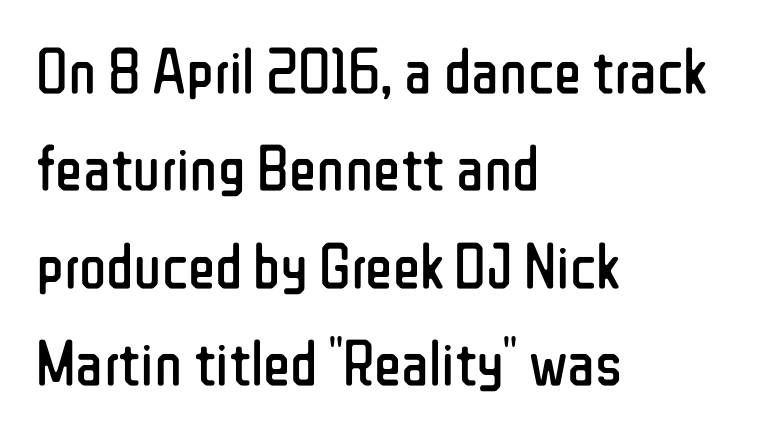
No heavy texture on the line: the type isn't bold. One-word summary of the alignment: left. Are there feet on the stems? There aren't — it's a sans. The specimen reads as upright at a glance. A typesetter would call this leading conventional body-copy spacing. The zone under the glyphs is completely vacant.
